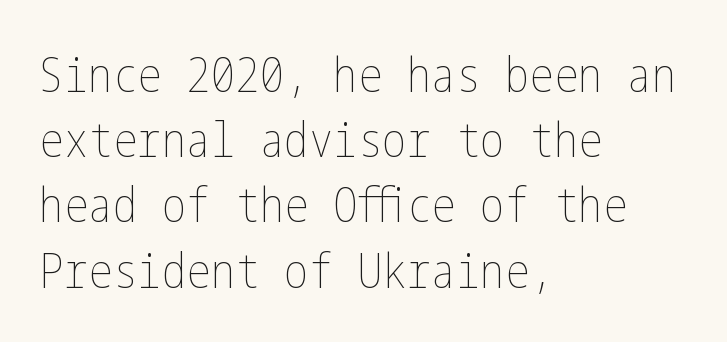
The image shows 49 px thin, condensed type, upright; set left-aligned, normal line spacing (1.33x), normal letter spacing, not underlined; low stroke contrast and a medium x-height.
